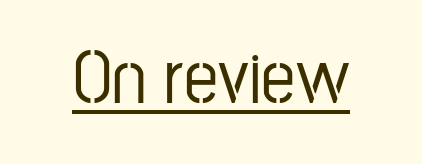
{"serif": "no", "italic": "no", "width": "condensed", "stroke_contrast": "low", "x_height": "medium", "monospaced": "no", "underline": "yes", "align": "center", "letter_spacing": "normal", "letter_spacing_em": 0.0, "glyph_px": 76}
